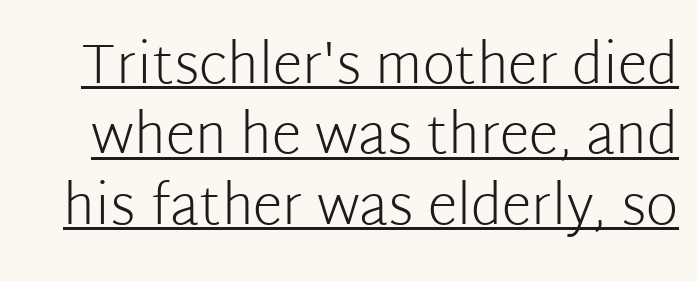
The tracking reads as untouched default to a designer's eye. What's the leading like? Ordinary, nothing unusual. Is this a fixed-width face? No — the glyphs have proportional, varying widths. Decoration check: the copy is underlined.
